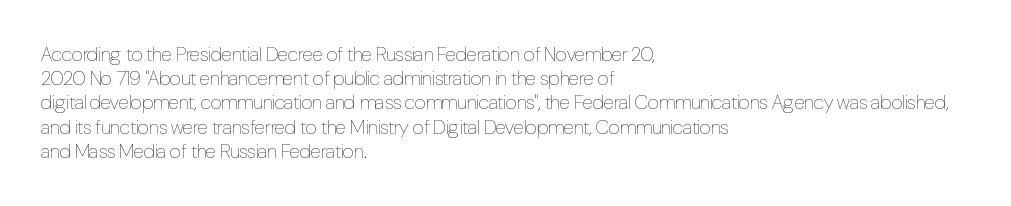
The image shows 20 px text type, upright; set left-aligned, line spacing 1.21x, normal letter spacing, not underlined.
